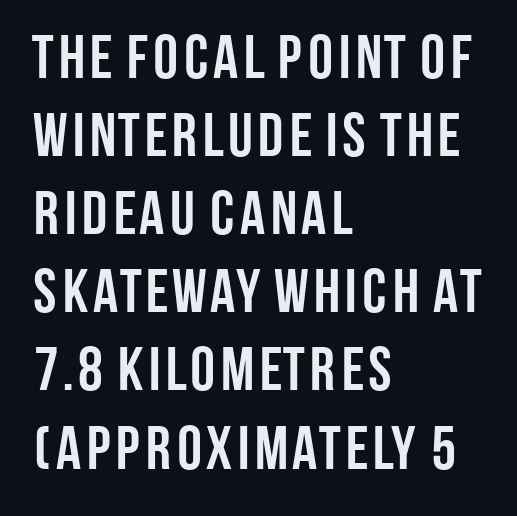
The image shows 62 px semibold, condensed sans-serif type, upright; set left-aligned, normal line spacing (1.26x), normal letter spacing, not underlined; low stroke contrast and a large x-height.
